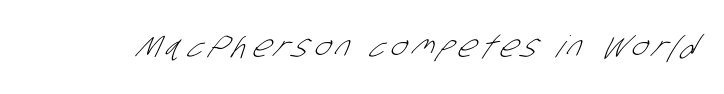
{"serif": "no", "bold": "no", "weight": "light", "width": "condensed", "stroke_contrast": "low", "x_height": "large", "monospaced": "no", "underline": "no", "glyph_px": 30}
